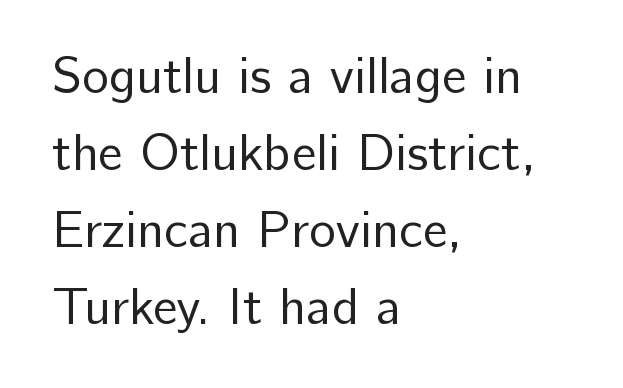
Nothing unusual about the tracking: characters are spaced as the font intends. Ordinary non-slanted type is in use. Interline gaps are of average width in this sample. Left-aligned paragraph, ragged on the right.
